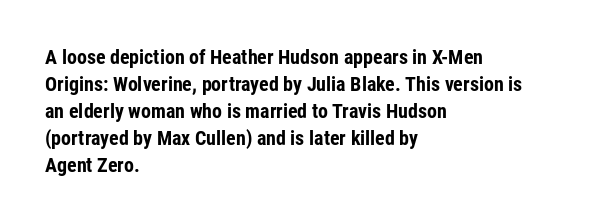
The image shows 20 px bold type, upright; set left-aligned, normal line spacing (1.35x), normal letter spacing, not underlined.
